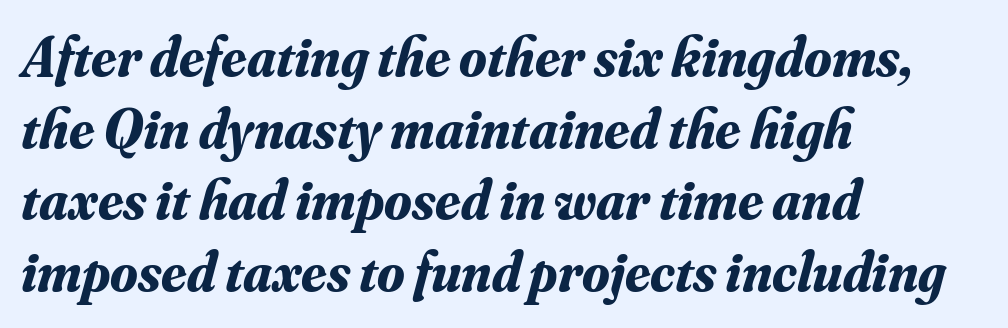
Q: Is the text bold? A: Yes.
Q: Is the text italic (slanted)? A: Yes, it leans right by about 16 degrees.
Q: Is the typeface a serif or a sans-serif typeface? A: Serif.
Q: Is the text underlined? A: No.
Q: How is the paragraph aligned? A: Left-aligned.
Q: Is the spacing between letters normal or unusually wide? A: Normal.
Q: Is the spacing between lines tight, normal or loose? A: Normal.
Q: Width (condensed, normal, or wide)? A: Normal.
Q: Stroke contrast? A: Medium.
Q: x-height? A: Small.
Q: Monospaced? A: No.
